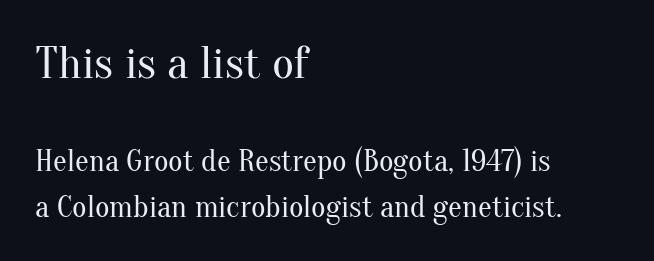
Reading down the column, the eye jumps a familiar distance to each next line. The rendering shows small feet on the letterforms — a serif design. Proportional: the letters do not fall into vertical columns. This sample is left-justified, so line endings fall wherever the words run out.
